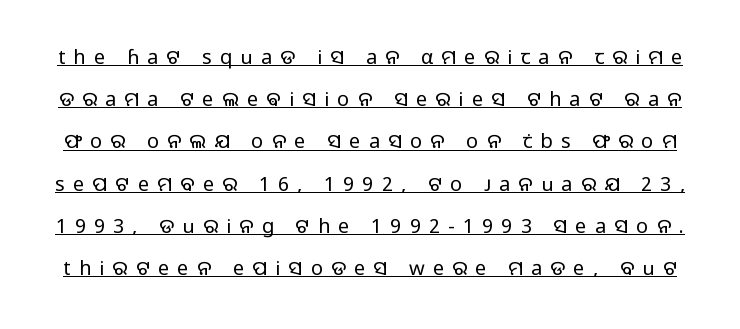
{"italic": "no", "bold": "no", "underline": "yes", "line_spacing": "loose", "line_spacing_ratio": 2.11, "letter_spacing": "wide", "letter_spacing_em": 0.41, "glyph_px": 20}
